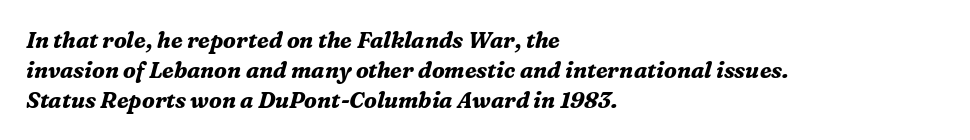
This is oblique type, the kind used for emphasis or titles. In terms of leading, this rendering sits right in the middle. Its strokes are broad and dark, the hallmark of bold type. Check the space under the baseline: it is left empty. You could call the tracking neutral — neither tight nor loose. Casual observation: everything's shoved over to the left.
